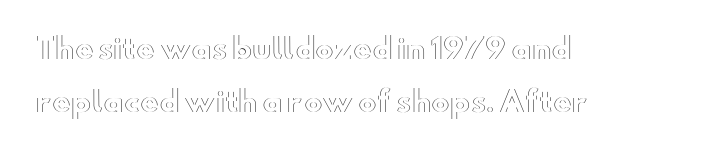
Q: Is the text italic (slanted)? A: No, it is upright.
Q: Is the text underlined? A: No.
Q: How is the paragraph aligned? A: Left-aligned.
Q: Is the spacing between letters normal or unusually wide? A: Normal.
Q: Is the spacing between lines tight, normal or loose? A: Loose.
Q: Width (condensed, normal, or wide)? A: Wide.
Q: x-height? A: Small.
Q: Monospaced? A: No.
